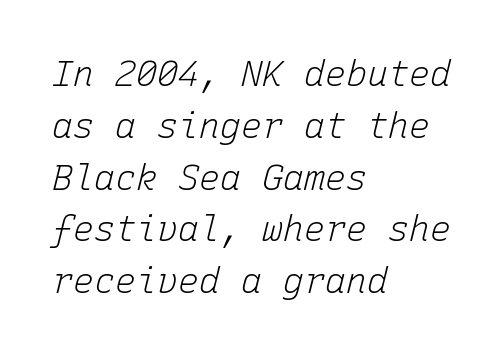
Q: Is the text bold? A: No.
Q: Is the text italic (slanted)? A: Yes, it leans right by about 15 degrees.
Q: Is the text underlined? A: No.
Q: How is the paragraph aligned? A: Left-aligned.
Q: Is the spacing between letters normal or unusually wide? A: Normal.
Q: Is the spacing between lines tight, normal or loose? A: Normal.
Q: Width (condensed, normal, or wide)? A: Normal.
Q: Stroke contrast? A: Low.
Q: x-height? A: Medium.
Q: Monospaced? A: Yes.
